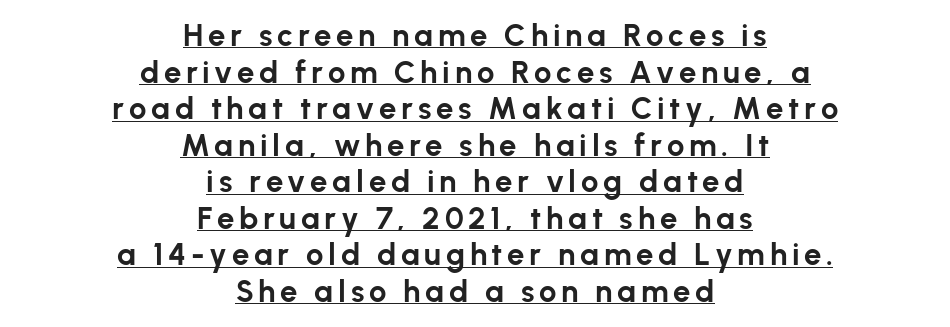
Q: Is the text bold? A: Yes.
Q: Is the text italic (slanted)? A: No, it is upright.
Q: Is the typeface a serif or a sans-serif typeface? A: Sans-serif.
Q: Is the text underlined? A: Yes.
Q: How is the paragraph aligned? A: Centered.
Q: Width (condensed, normal, or wide)? A: Normal.
Q: Stroke contrast? A: Low.
Q: x-height? A: Medium.
Q: Monospaced? A: No.
